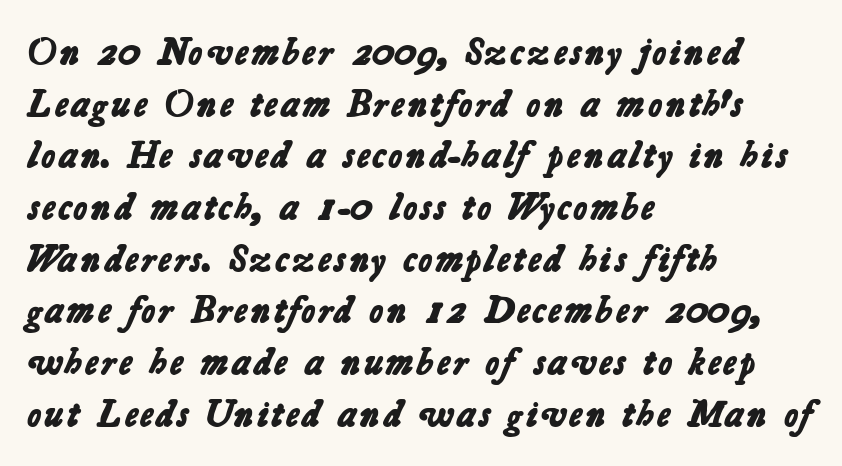
{"serif": "no", "bold": "yes", "weight": "bold", "width": "normal", "stroke_contrast": "low", "x_height": "medium", "monospaced": "no", "underline": "no", "align": "left", "line_spacing": "normal", "line_spacing_ratio": 1.36, "letter_spacing": "normal", "letter_spacing_em": 0.0, "glyph_px": 38}
